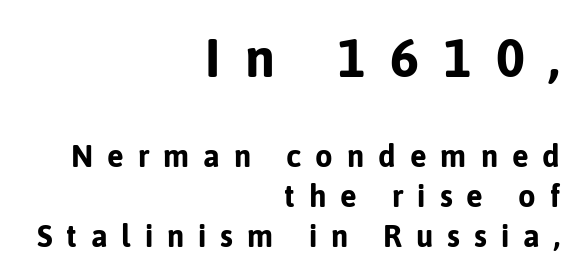
The image shows 54 px bold sans-serif type, upright; set right-aligned, normal line spacing (1.28x), unusually wide letter spacing (+0.45 em), not underlined; the first (top) block is 1.74x larger; low stroke contrast and a medium x-height.
